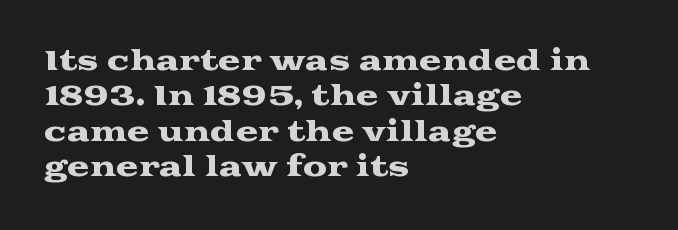
Interline gaps are of average width in this sample. The axis of the letterforms is exactly vertical. Casual observation: everything's shoved over to the left. These lines keep a tight, regular rhythm from letter to letter. Unmarked baselines from the first word to the last.
